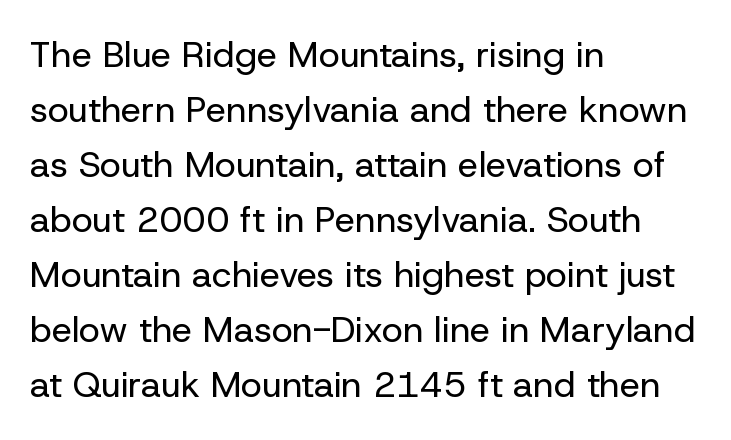
{"serif": "no", "italic": "no", "bold": "no", "weight": "regular", "width": "normal", "stroke_contrast": "low", "x_height": "medium", "monospaced": "no", "underline": "no", "align": "left", "line_spacing": "normal", "line_spacing_ratio": 1.53, "letter_spacing": "normal", "letter_spacing_em": 0.0, "glyph_px": 36}
